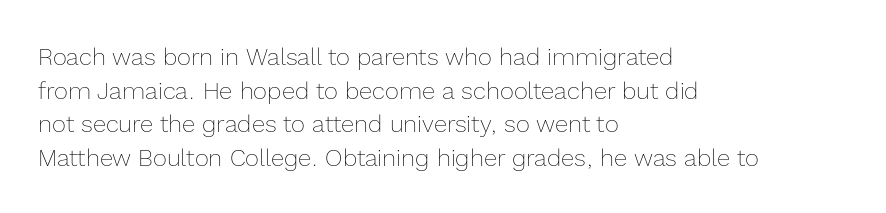
{"italic": "no", "bold": "no", "underline": "no", "align": "left", "line_spacing": "normal", "line_spacing_ratio": 1.4, "letter_spacing": "normal", "letter_spacing_em": 0.0, "glyph_px": 24}
